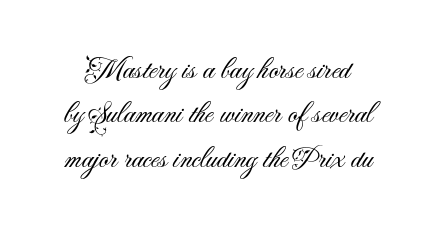
Short note: letters normally spaced. The passage shown is not underscored anywhere. Summary of vertical rhythm: regular, with standard interline spacing.
